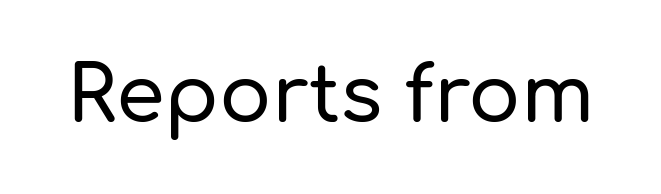
{"serif": "no", "italic": "no", "width": "normal", "stroke_contrast": "low", "x_height": "medium", "monospaced": "no", "underline": "no", "letter_spacing": "normal", "letter_spacing_em": 0.0, "glyph_px": 78}
